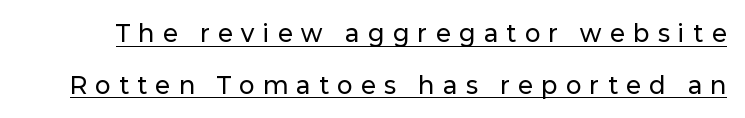
These lines stand farther apart than default settings would place them. Designer's note — italics off, roman on. Looks like someone drew a line under every word here. Characters follow at a spacing far wider than the type designer built in.
